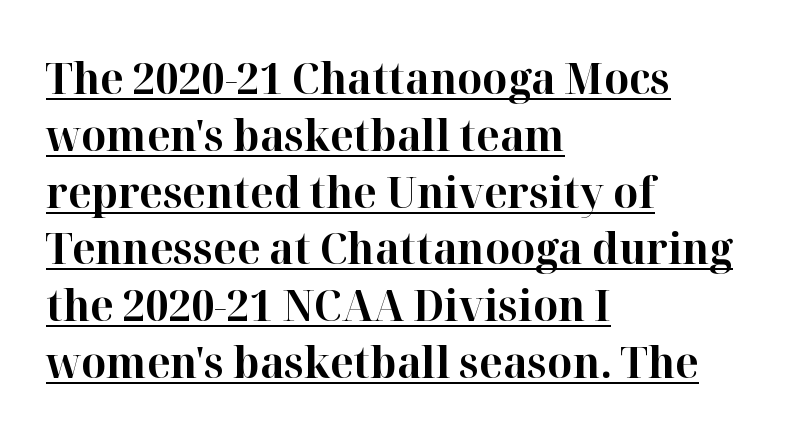
The passage shown is typed in a proportional face where columns would drift. The glyphs are accompanied by a horizontal stroke just below them. The rendering keeps characters at their native spacing. How heavy is the stroke? Heavy — this is a bold.
